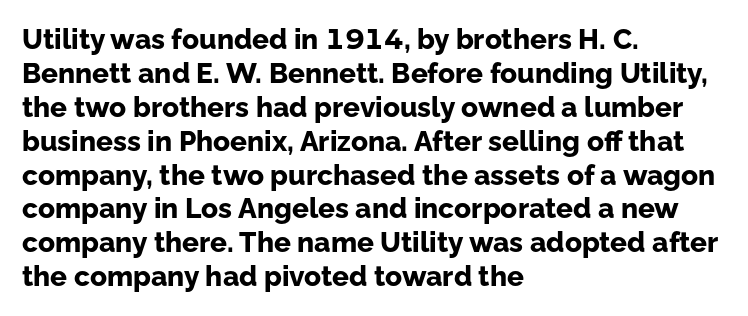
The image shows 28 px bold sans-serif type, upright; set left-aligned, line spacing 1.21x, normal letter spacing, not underlined; low stroke contrast and a medium x-height.
